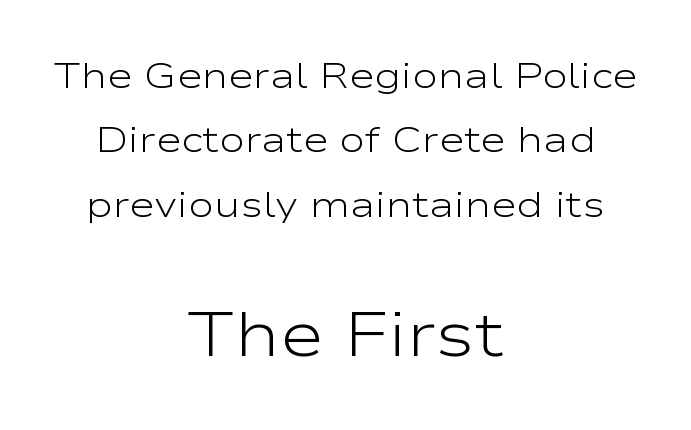
Q: Is the text bold? A: No.
Q: Is the text italic (slanted)? A: No, it is upright.
Q: Is the typeface a serif or a sans-serif typeface? A: Sans-serif.
Q: Is the text underlined? A: No.
Q: How is the paragraph aligned? A: Centered.
Q: Is the spacing between letters normal or unusually wide? A: Normal.
Q: Which block of text is set in a larger size, the first (top) or the second (bottom)? A: The second (bottom) one.
Q: Width (condensed, normal, or wide)? A: Wide.
Q: Stroke contrast? A: Low.
Q: x-height? A: Medium.
Q: Monospaced? A: No.
